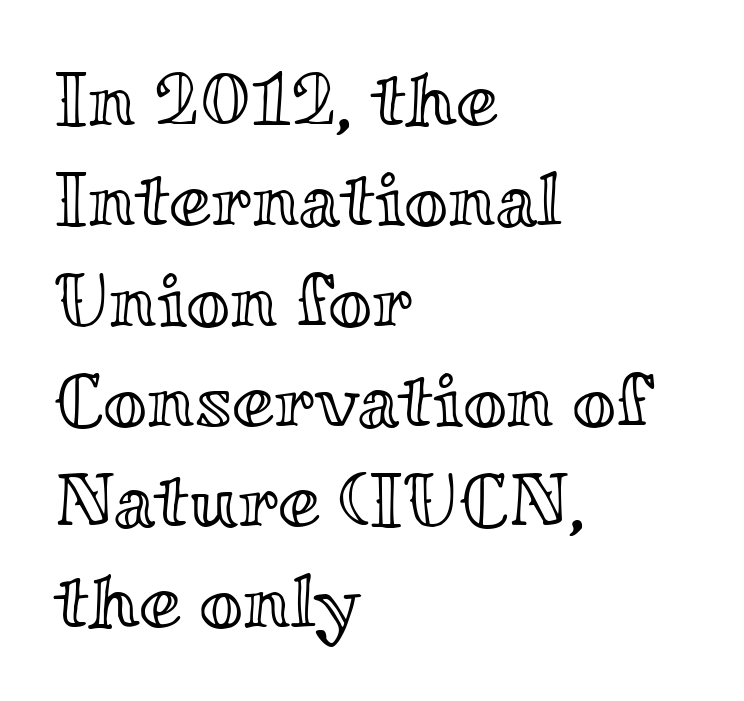
Upright lettering throughout. The tracking reads as untouched default to a designer's eye. The paragraph has a hard left edge and a soft right edge. The rendering uses natural spacing where letterforms have individual widths. Regular leading. Check the space under the baseline: it is left empty.
